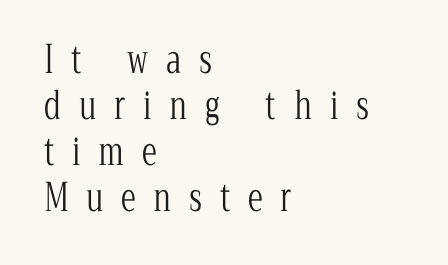
The image shows 38 px light, condensed serif type, upright; set left-aligned, line spacing 1.21x, unusually wide letter spacing (+0.47 em), not underlined; low stroke contrast and a medium x-height.
